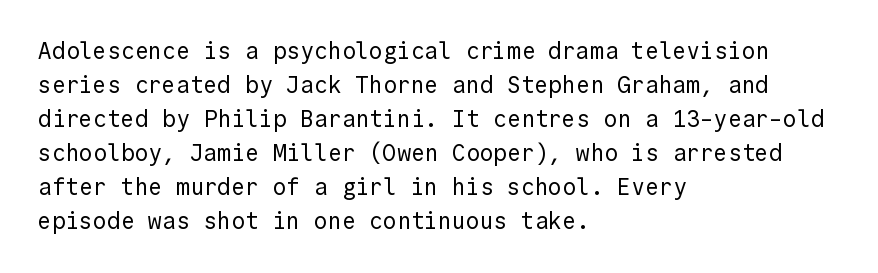
The type sits square on the baseline with zero lean. Stem width sits at or under what a default text font uses. Horizontally, the lines are justified to the leading edge only. This sample keeps an unexceptional amount of space between lines. The space beneath each line is pristine and unruled. There is no visible air inserted between adjacent glyphs.
